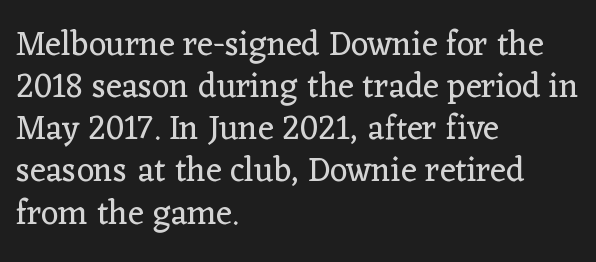
The image shows 34 px regular-weight serif type, upright; set left-aligned, line spacing 1.24x, normal letter spacing, not underlined; low stroke contrast and a medium x-height.
